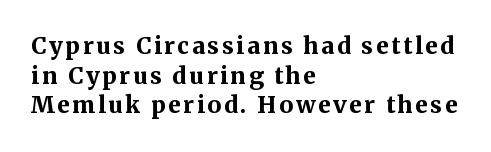
Q: Is the text bold? A: Yes.
Q: Is the text italic (slanted)? A: No, it is upright.
Q: Is the text underlined? A: No.
Q: How is the paragraph aligned? A: Left-aligned.
Q: Is the spacing between lines tight, normal or loose? A: Normal.
